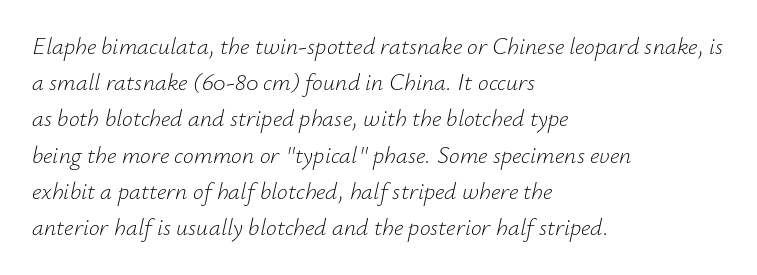
The lettering tilts uniformly, giving the passage an italic look. The rows are spaced the way most documents space them. Stem width sits at or under what a default text font uses. Each row of text sits above clean, open space. You could call the tracking neutral — neither tight nor loose.
